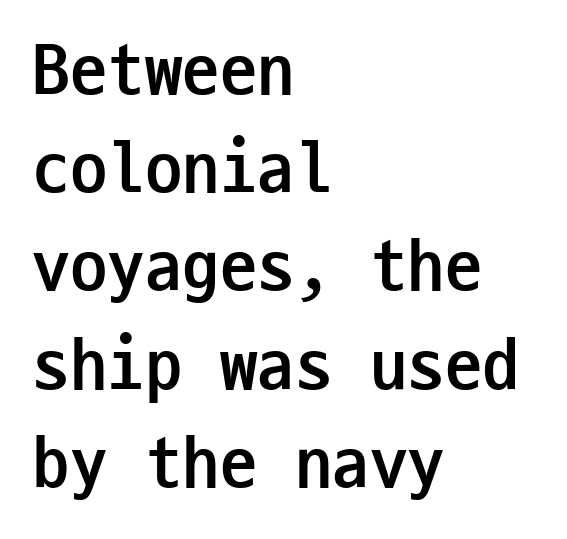
Typeset ragged right — the left edge is the straight one. Do the characters align in a grid? Yes, the font is monospaced. The lettering stays uniformly vertical, giving the passage a roman look. The gaps between neighbouring characters are ordinary and unremarkable. The zone under the glyphs is completely vacant. Weight check: bold — yes, fully.
